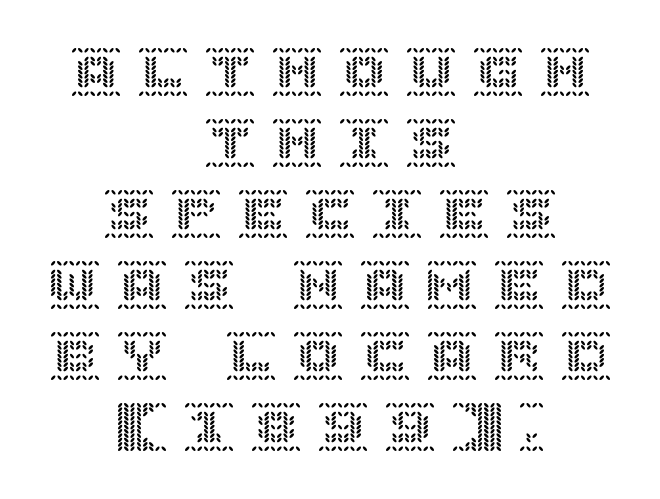
Is the block centered? Yes — each line is placed symmetrically about the middle. Look at the tracking — it's clearly loosened, letters drifting apart. The baseline area is clear. Quick note: not italic, upright. Normally led — the rows are evenly, conventionally spaced.
